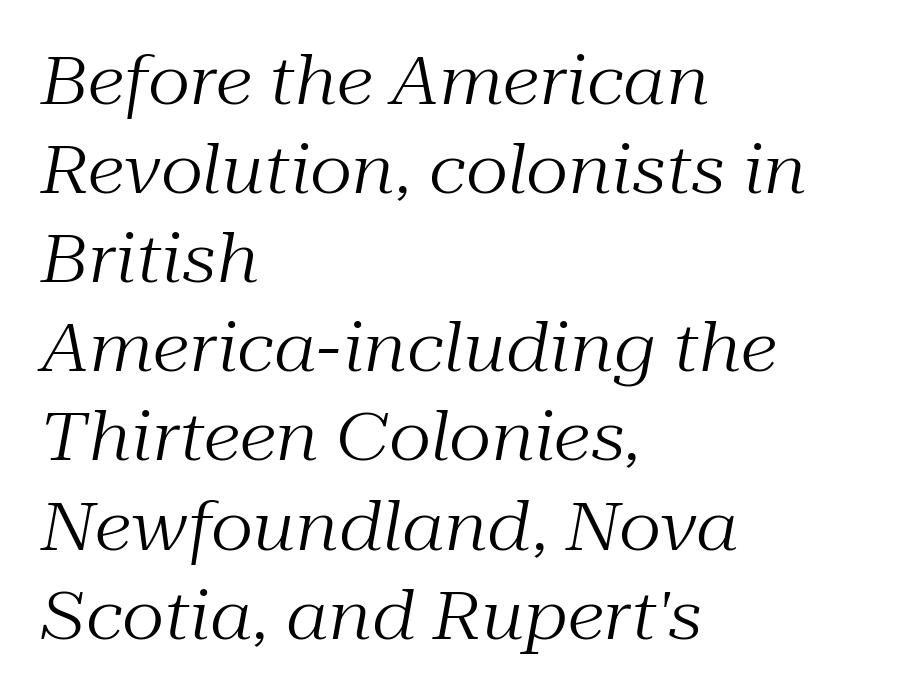
{"serif": "yes", "italic": "yes", "lean": "right", "slant_degrees": 10, "bold": "no", "weight": "regular", "width": "normal", "stroke_contrast": "medium", "x_height": "medium", "monospaced": "no", "underline": "no", "align": "left", "line_spacing": "normal", "line_spacing_ratio": 1.33, "letter_spacing": "normal", "letter_spacing_em": 0.0, "glyph_px": 67}
